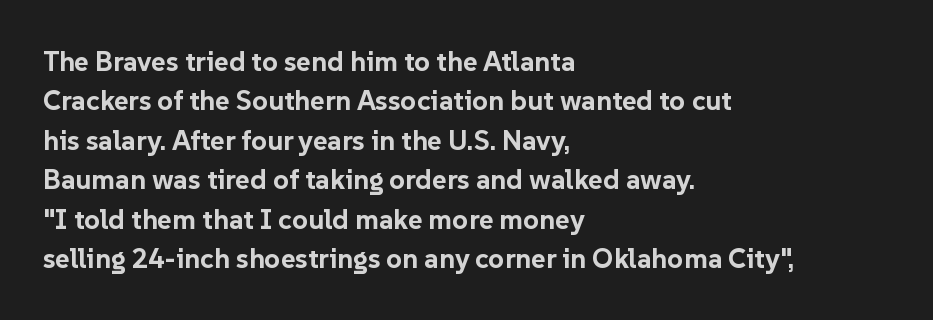
Typeset ragged right — the left edge is the straight one. Look at the stroke-to-counter ratio: heavy, a bold. A sans-serif font was chosen for this passage. Default kerning and tracking; the words read as compact shapes. Words float on clear page, feet unadorned.
